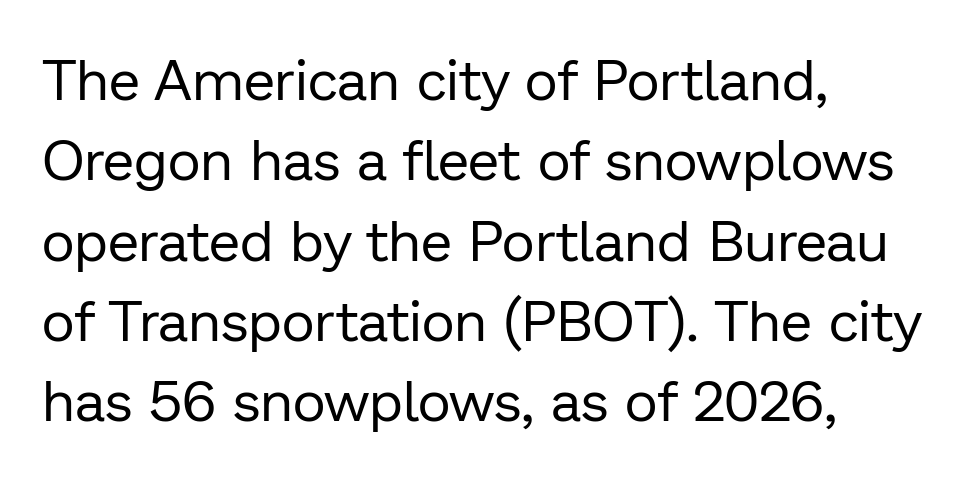
{"serif": "no", "italic": "no", "bold": "no", "weight": "regular", "width": "normal", "stroke_contrast": "low", "x_height": "medium", "monospaced": "no", "underline": "no", "align": "left", "line_spacing": "normal", "line_spacing_ratio": 1.41, "letter_spacing": "normal", "letter_spacing_em": 0.0, "glyph_px": 57}
